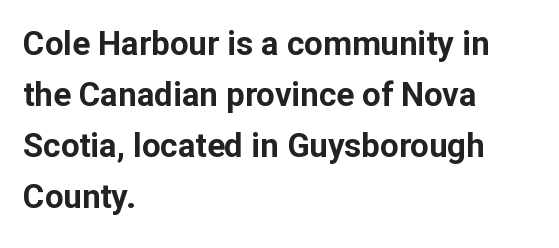
The image shows 33 px bold sans-serif type, upright; set left-aligned, normal line spacing (1.55x), normal letter spacing, not underlined; low stroke contrast and a medium x-height.
